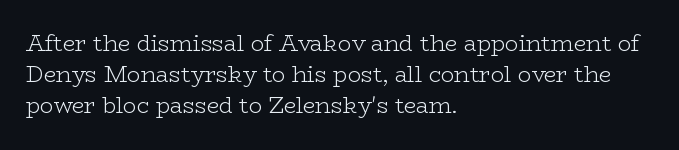
The image shows 22 px text type, upright; set left-aligned, normal line spacing (1.42x), normal letter spacing, not underlined.
